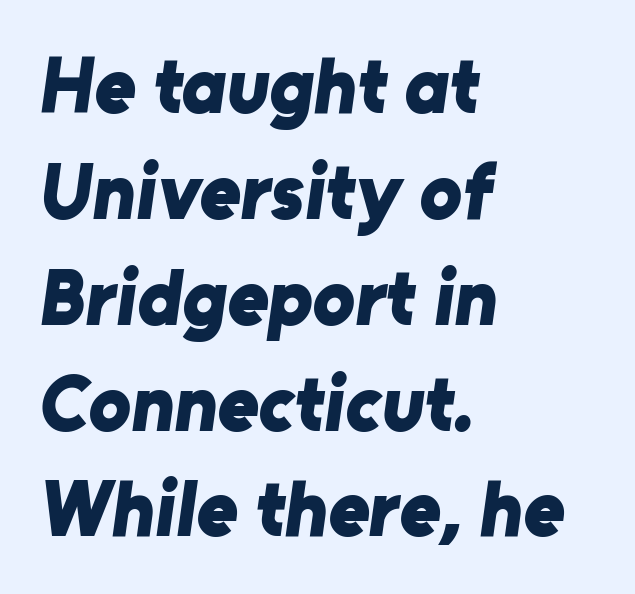
The image shows 79 px bold sans-serif type; set left-aligned, normal line spacing (1.34x), normal letter spacing, not underlined; low stroke contrast and a medium x-height.
